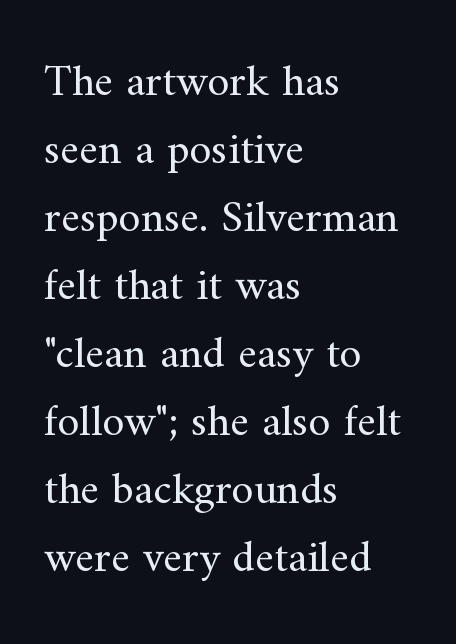
{"serif": "yes", "italic": "no", "bold": "no", "weight": "regular", "width": "normal", "stroke_contrast": "medium", "x_height": "small", "monospaced": "no", "underline": "no", "align": "left", "line_spacing": "normal", "line_spacing_ratio": 1.51, "letter_spacing": "normal", "letter_spacing_em": 0.0, "glyph_px": 45}
